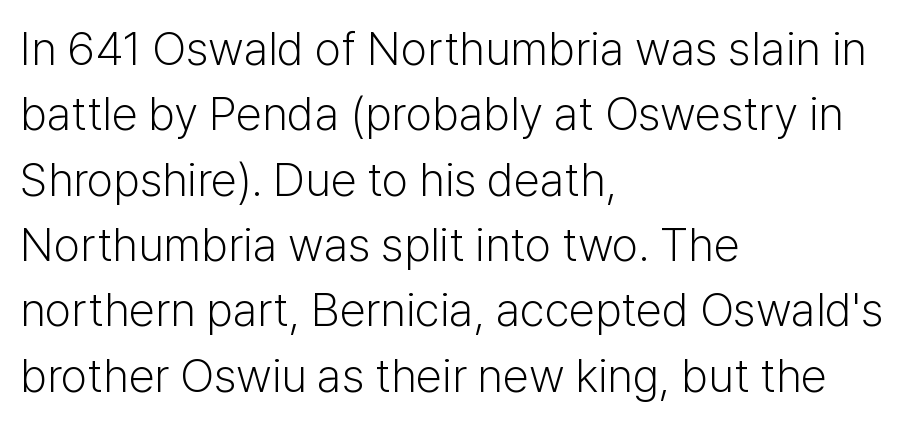
{"serif": "no", "italic": "no", "bold": "no", "weight": "light", "width": "normal", "stroke_contrast": "low", "x_height": "medium", "monospaced": "no", "underline": "no", "align": "left", "line_spacing": "normal", "line_spacing_ratio": 1.39, "letter_spacing": "normal", "letter_spacing_em": 0.0, "glyph_px": 47}
